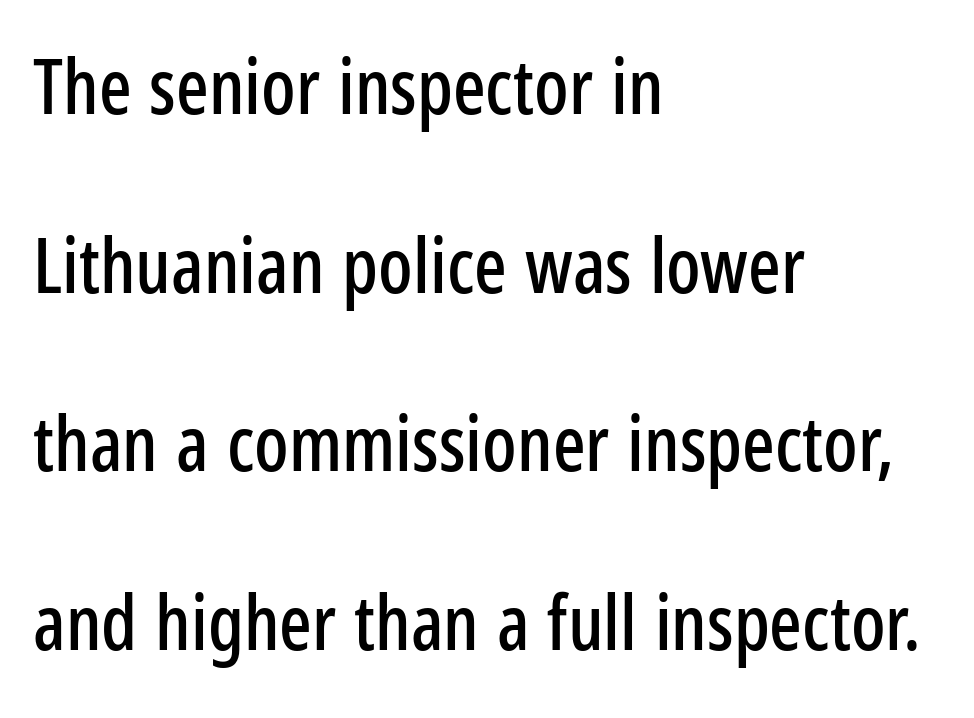
{"serif": "no", "italic": "no", "width": "condensed", "stroke_contrast": "low", "x_height": "medium", "monospaced": "no", "underline": "no", "align": "left", "line_spacing": "loose", "line_spacing_ratio": 2.35, "letter_spacing": "normal", "letter_spacing_em": 0.0, "glyph_px": 76}
